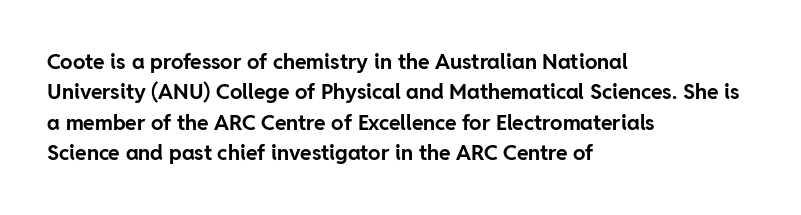
Notice how the stems are strictly vertical — no italics here. These words are printed bold, with thick strokes throughout. Leading: standard. You could call the tracking neutral — neither tight nor loose. The rendering anchors every line to the left-hand side. The words here are not underlined.
